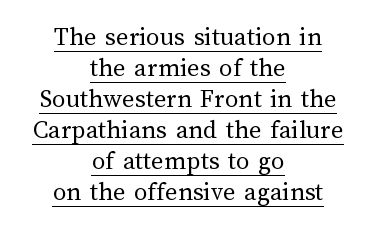
The image shows 27 px text type, upright; set centered, tight line spacing (1.15x), normal letter spacing, underlined.
